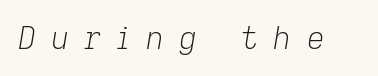
The passage shown is typed in a proportional face where columns would drift. The face used here has a pronounced slope to its letters. Underline: absent. These glyphs show unthickened strokes, regular width or finer. Look at the tracking — it's clearly loosened, letters drifting apart.
